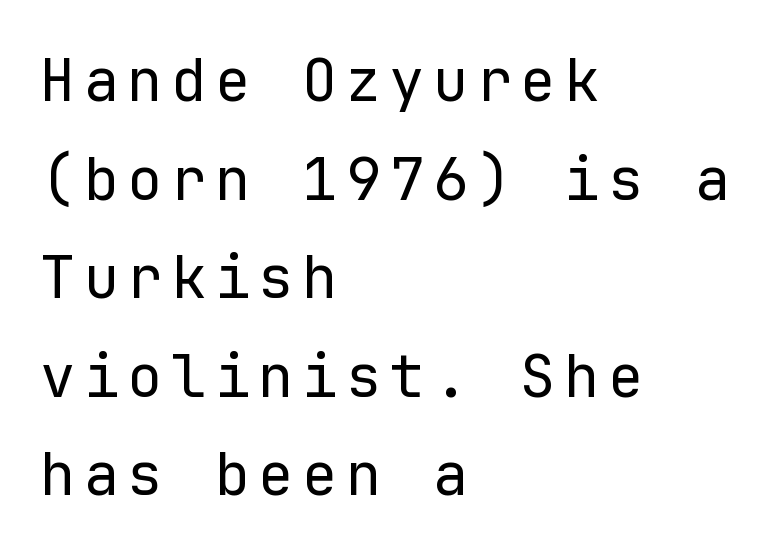
The image shows 59 px regular-weight sans-serif type, upright, monospaced; set left-aligned, normal line spacing (1.67x), not underlined; low stroke contrast and a medium x-height.
